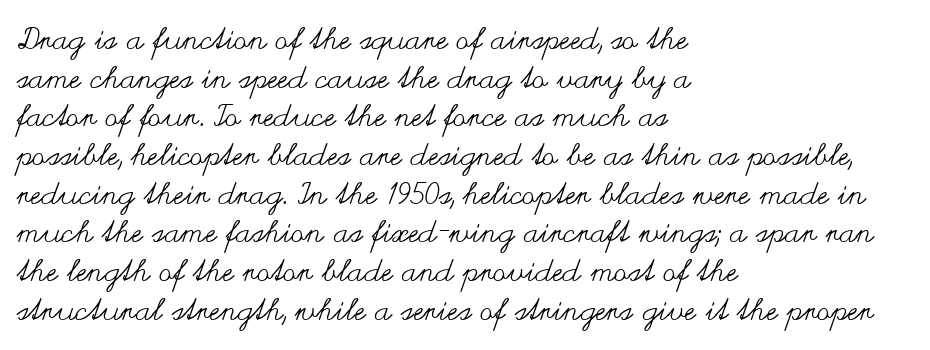
Each new line begins a customary step beneath the previous one. The passage is arranged the way most books set body copy — flush left. The passage shown is typed in a proportional face where columns would drift. Weight: not bold — regular or lighter.
